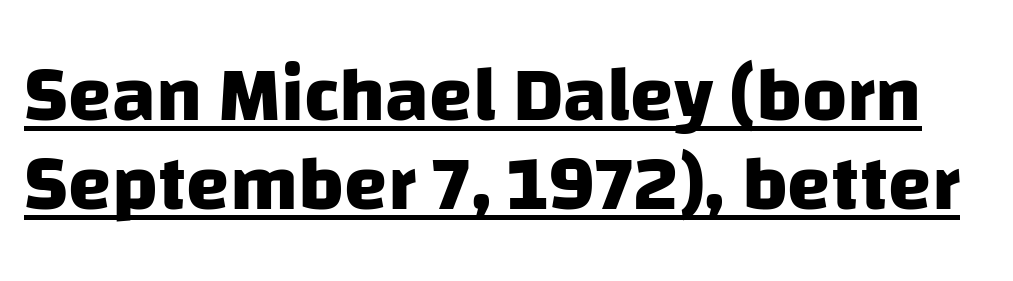
The image shows 78 px heavy sans-serif type; set tight line spacing (1.14x), normal letter spacing, underlined; low stroke contrast and a large x-height.
